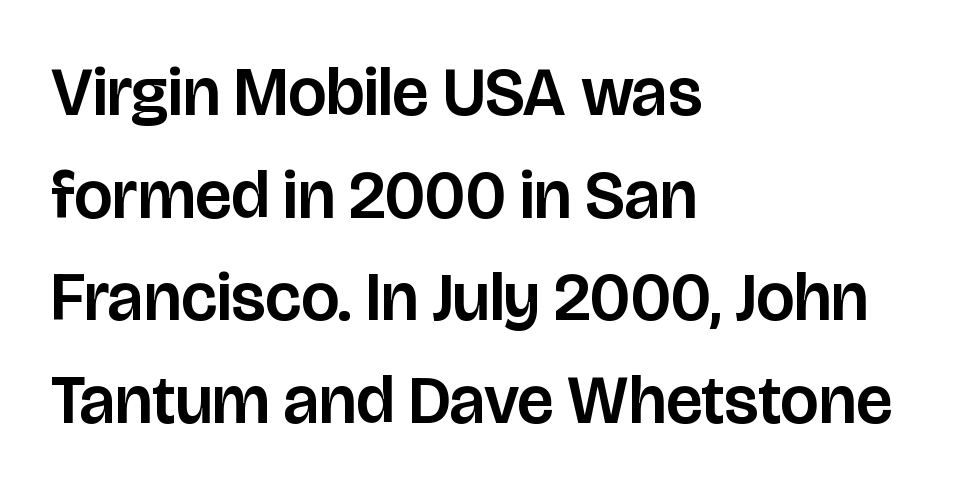
{"serif": "no", "italic": "no", "width": "normal", "stroke_contrast": "low", "x_height": "large", "monospaced": "no", "underline": "no", "align": "left", "line_spacing": "normal", "line_spacing_ratio": 1.51, "letter_spacing": "normal", "letter_spacing_em": 0.0, "glyph_px": 68}
